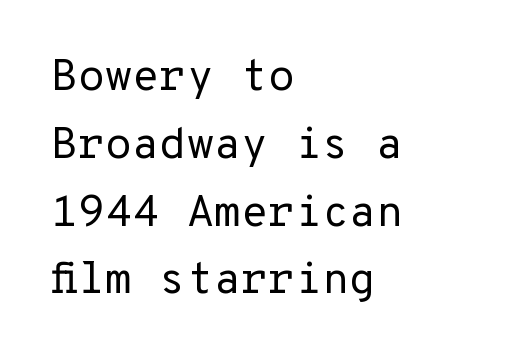
{"serif": "no", "italic": "no", "bold": "no", "weight": "regular", "width": "normal", "stroke_contrast": "low", "x_height": "medium", "monospaced": "yes", "underline": "no", "align": "left", "line_spacing": "normal", "line_spacing_ratio": 1.54, "letter_spacing": "normal", "letter_spacing_em": 0.0, "glyph_px": 44}
